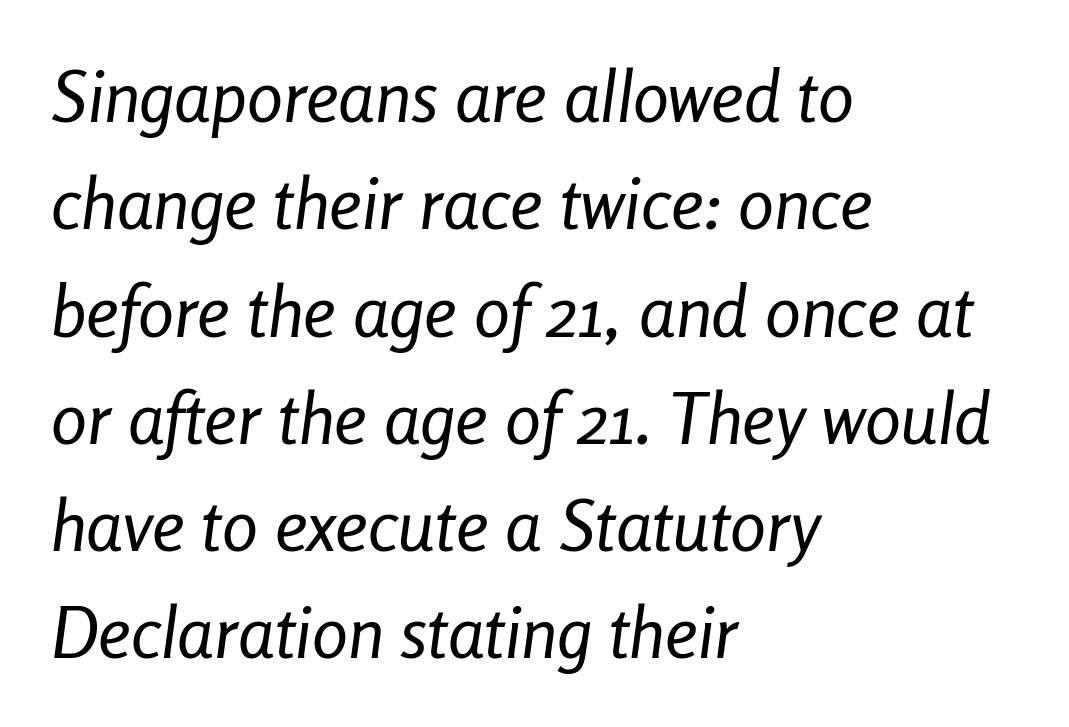
What stands out about the letter spacing? Nothing — it is the standard amount. The space directly below the letters is spotless. The axis of the letterforms is tilted away from vertical. This is not heavy type; no bold has been used. Leading matches the norm, producing a regular column.
